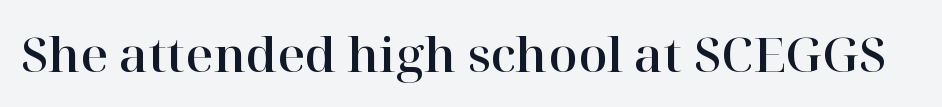
Q: Is the text italic (slanted)? A: No, it is upright.
Q: Is the typeface a serif or a sans-serif typeface? A: Serif.
Q: Is the text underlined? A: No.
Q: Is the spacing between letters normal or unusually wide? A: Normal.
Q: Width (condensed, normal, or wide)? A: Normal.
Q: Stroke contrast? A: High.
Q: x-height? A: Medium.
Q: Monospaced? A: No.
